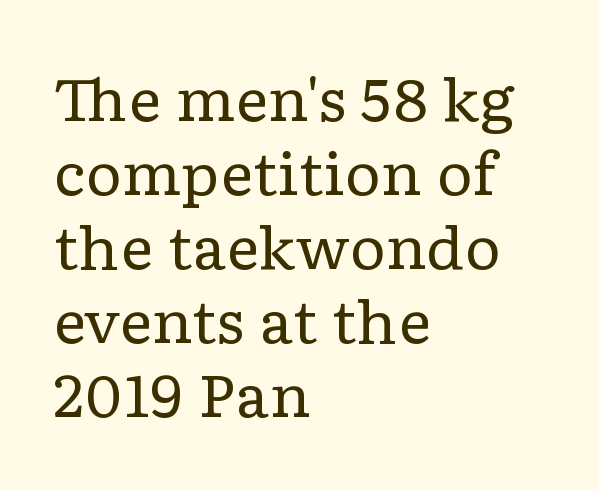
No extra ink here — the face is not bold. The space directly below the letters is spotless. Unlike italic type, these characters show no tilt at all. Each line starts at the same left margin while the right side varies. Is there much room between lines? A standard amount, neither cramped nor airy.
